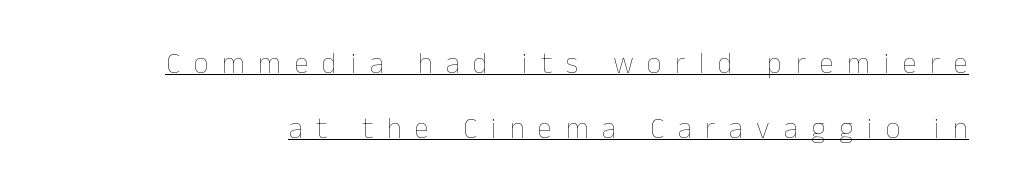
Every word sits above its own underline. The passage shown has open, widely tracked lettering throughout. The passage shown is typed in a proportional face where columns would drift. How would I describe the line gaps? Wide and relaxed.
